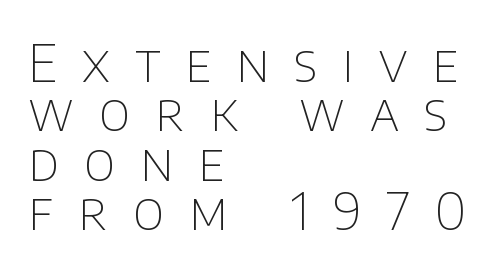
Q: Is the text bold? A: No.
Q: Is the text italic (slanted)? A: No, it is upright.
Q: Is the typeface a serif or a sans-serif typeface? A: Sans-serif.
Q: Is the text underlined? A: No.
Q: How is the paragraph aligned? A: Left-aligned.
Q: Is the spacing between letters normal or unusually wide? A: Unusually wide.
Q: Is the spacing between lines tight, normal or loose? A: Tight.
Q: Width (condensed, normal, or wide)? A: Normal.
Q: Stroke contrast? A: Low.
Q: x-height? A: Large.
Q: Monospaced? A: No.
